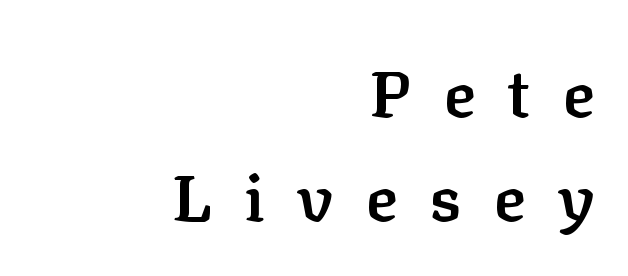
{"serif": "yes", "italic": "no", "bold": "semi", "weight": "semibold", "width": "normal", "stroke_contrast": "low", "x_height": "medium", "monospaced": "no", "underline": "no", "align": "right", "line_spacing": "normal", "line_spacing_ratio": 1.57, "letter_spacing": "wide", "letter_spacing_em": 0.49, "glyph_px": 66}
